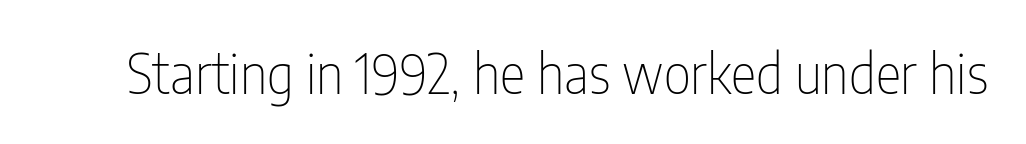
{"serif": "no", "italic": "no", "bold": "no", "weight": "thin", "width": "condensed", "stroke_contrast": "low", "x_height": "medium", "monospaced": "no", "underline": "no", "letter_spacing": "normal", "letter_spacing_em": 0.0, "glyph_px": 54}
